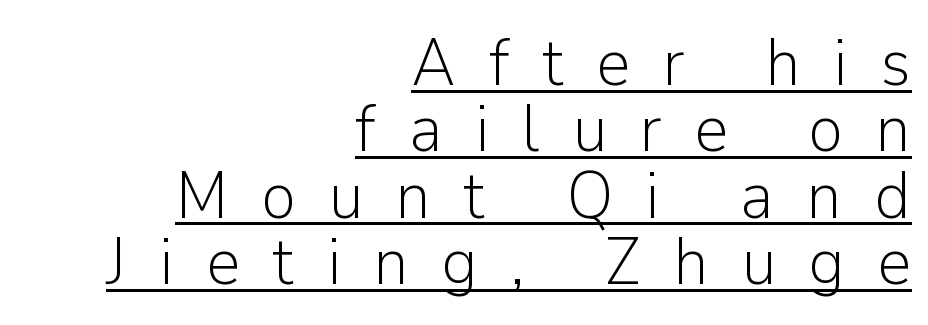
{"serif": "no", "italic": "no", "bold": "no", "weight": "light", "width": "normal", "stroke_contrast": "low", "x_height": "medium", "monospaced": "no", "underline": "yes", "align": "right", "line_spacing": "tight", "line_spacing_ratio": 0.99, "letter_spacing": "wide", "letter_spacing_em": 0.48, "glyph_px": 67}
